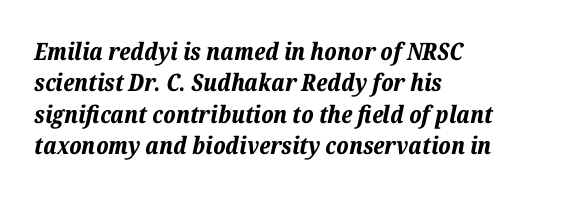
{"italic": "yes", "lean": "right", "slant_degrees": 12, "bold": "yes", "underline": "no", "align": "left", "line_spacing": "normal", "line_spacing_ratio": 1.31, "letter_spacing": "normal", "letter_spacing_em": 0.0, "glyph_px": 24}
